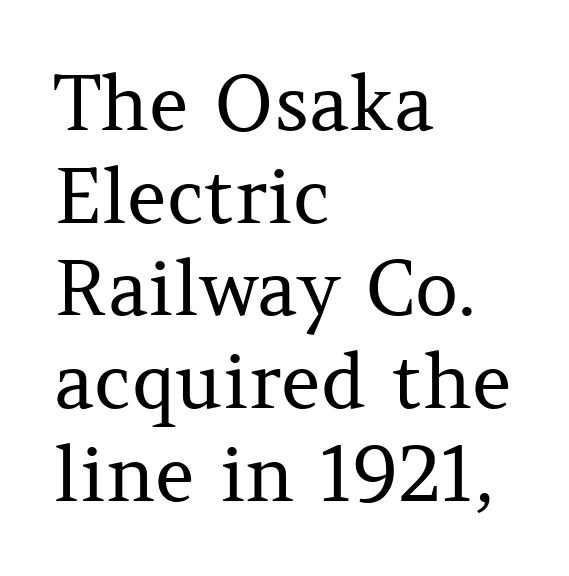
{"serif": "yes", "italic": "no", "bold": "no", "weight": "regular", "width": "normal", "stroke_contrast": "medium", "x_height": "medium", "monospaced": "no", "underline": "no", "align": "left", "line_spacing_ratio": 1.22, "letter_spacing": "normal", "letter_spacing_em": 0.0, "glyph_px": 76}
